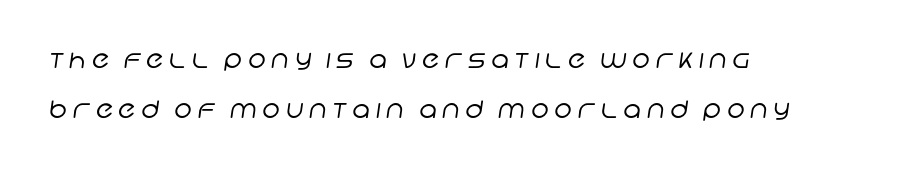
Q: Is the text bold? A: No.
Q: Is the text underlined? A: No.
Q: How is the paragraph aligned? A: Left-aligned.
Q: Is the spacing between letters normal or unusually wide? A: Unusually wide.
Q: Is the spacing between lines tight, normal or loose? A: Loose.
